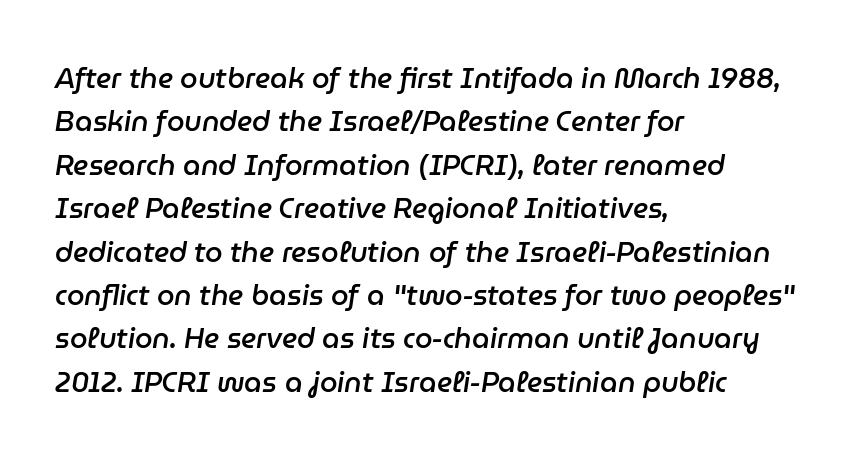
The image shows 28 px semibold type, italic (leaning right); set left-aligned, normal line spacing (1.55x), normal letter spacing, not underlined; low stroke contrast and a medium x-height.
